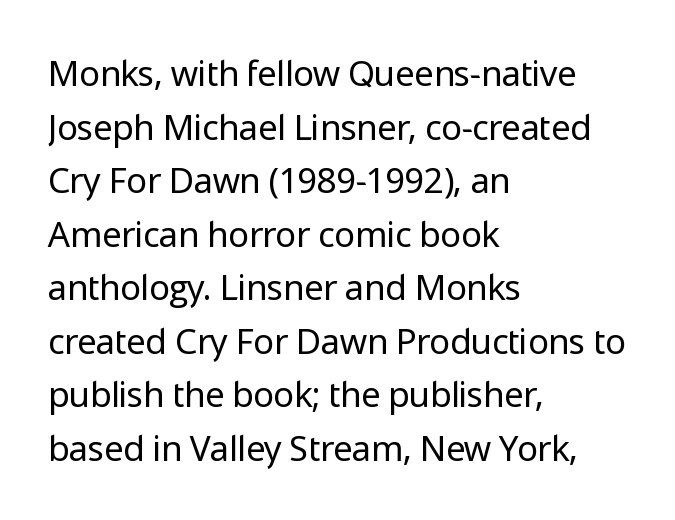
{"serif": "no", "italic": "no", "bold": "no", "weight": "regular", "width": "normal", "stroke_contrast": "low", "x_height": "medium", "monospaced": "no", "underline": "no", "align": "left", "line_spacing": "normal", "line_spacing_ratio": 1.53, "letter_spacing": "normal", "letter_spacing_em": 0.0, "glyph_px": 35}
